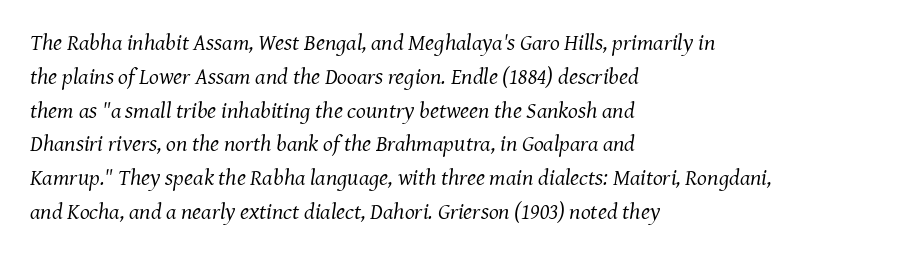
This sample keeps an unexceptional amount of space between lines. Standard letterfit; no display-style spreading of the glyphs. Descenders are the only things crossing below the line. This rendering uses left alignment, leaving the right contour irregular. Weight class: somewhere from thin through regular.
